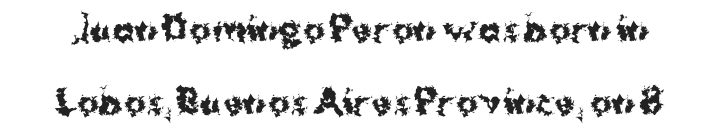
Check under the words: just untouched page. The specimen reads as upright at a glance. A typesetter would call this leading open, well beyond the default. The glyphs have the mass of a bold cut. Regarding serifs, this sample does without them. Default kerning and tracking; the words read as compact shapes.
